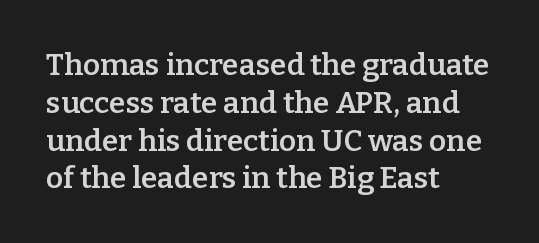
Q: Is the text bold? A: Semi-bold.
Q: Is the text italic (slanted)? A: No, it is upright.
Q: Is the typeface a serif or a sans-serif typeface? A: Serif.
Q: Is the text underlined? A: No.
Q: How is the paragraph aligned? A: Left-aligned.
Q: Is the spacing between letters normal or unusually wide? A: Normal.
Q: Is the spacing between lines tight, normal or loose? A: Normal.
Q: Width (condensed, normal, or wide)? A: Normal.
Q: Stroke contrast? A: Low.
Q: x-height? A: Medium.
Q: Monospaced? A: No.
